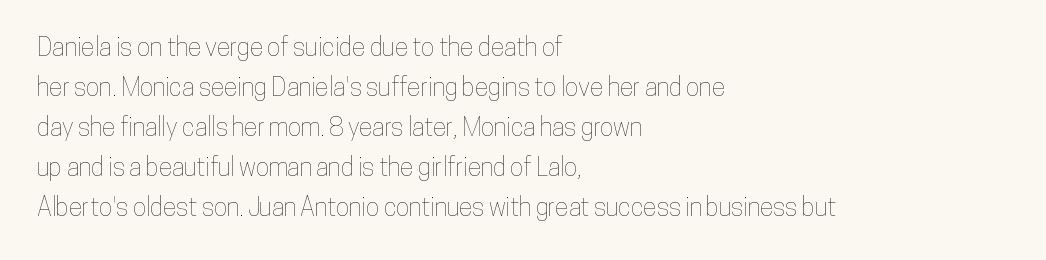
Q: Is the text italic (slanted)? A: No, it is upright.
Q: Is the text underlined? A: No.
Q: How is the paragraph aligned? A: Left-aligned.
Q: Is the spacing between letters normal or unusually wide? A: Normal.
Q: Is the spacing between lines tight, normal or loose? A: Normal.
